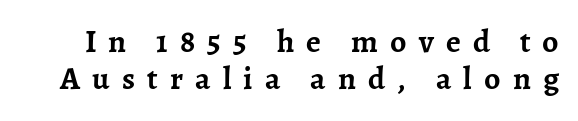
On the weight axis this lands at bold, roughly 700. Students, note that the glyphs here are deliberately spaced far apart. No italicization has been applied; the sample stays upright. Is this a sans? No — the strokes have serifs.
